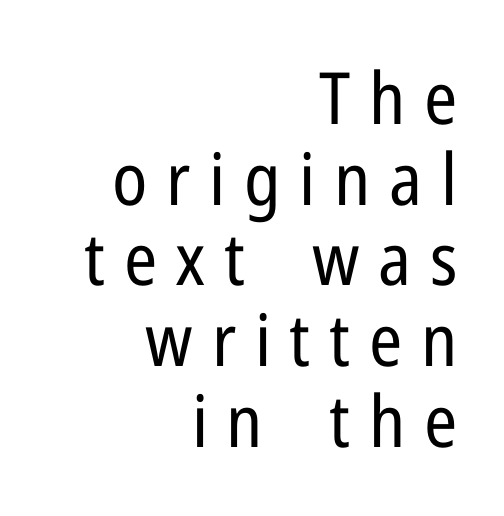
{"serif": "no", "italic": "no", "bold": "no", "weight": "regular", "width": "condensed", "stroke_contrast": "low", "x_height": "medium", "monospaced": "no", "underline": "no", "align": "right", "line_spacing": "tight", "line_spacing_ratio": 1.12, "letter_spacing": "wide", "letter_spacing_em": 0.26, "glyph_px": 72}
